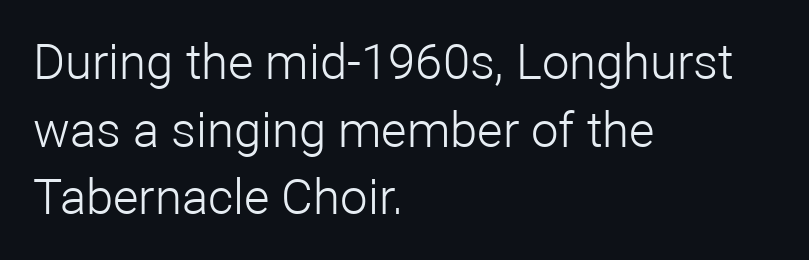
{"serif": "no", "italic": "no", "bold": "no", "weight": "light", "width": "normal", "stroke_contrast": "low", "x_height": "medium", "monospaced": "no", "underline": "no", "align": "left", "line_spacing": "normal", "line_spacing_ratio": 1.38, "letter_spacing": "normal", "letter_spacing_em": 0.0, "glyph_px": 49}
